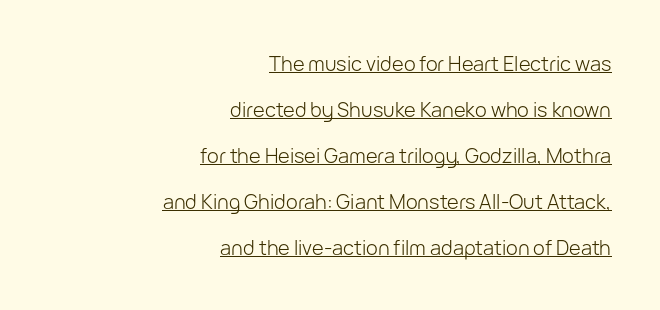
Weight: not bold — regular or lighter. The lettering holds an erect, upright posture throughout. This is underlined copy, the kind a proofreader might mark for attention. Reading down the column, the eye jumps a long way to each next line.
